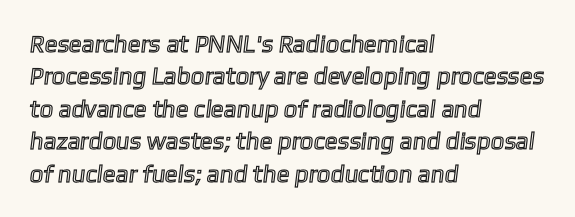
The image shows 24 px text type; set left-aligned, normal line spacing (1.35x), normal letter spacing, not underlined.
